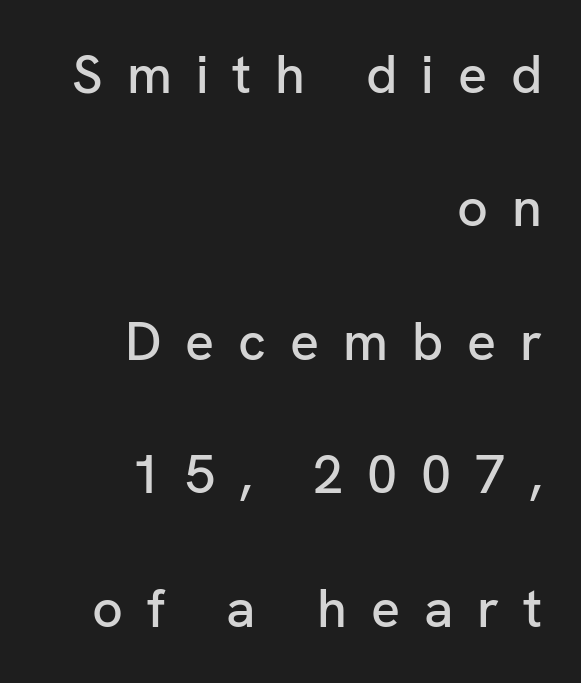
Q: Is the text italic (slanted)? A: No, it is upright.
Q: Is the typeface a serif or a sans-serif typeface? A: Sans-serif.
Q: Is the text underlined? A: No.
Q: How is the paragraph aligned? A: Right-aligned.
Q: Is the spacing between letters normal or unusually wide? A: Unusually wide.
Q: Is the spacing between lines tight, normal or loose? A: Loose.
Q: Width (condensed, normal, or wide)? A: Normal.
Q: Stroke contrast? A: Low.
Q: x-height? A: Medium.
Q: Monospaced? A: No.
